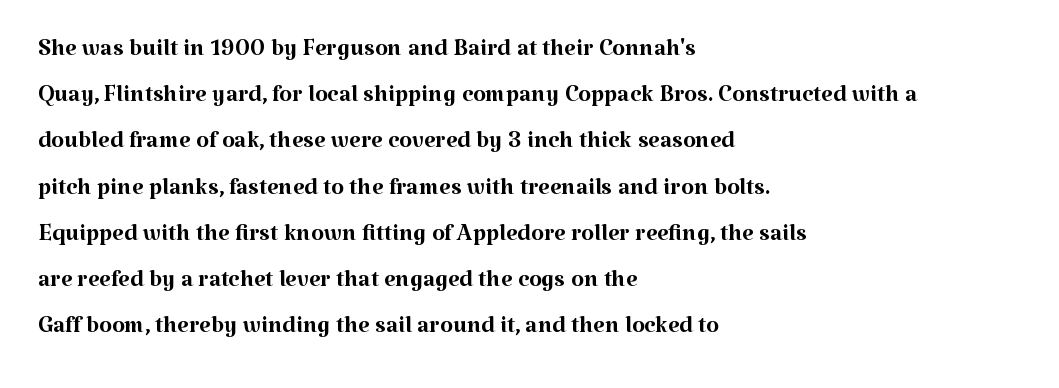
The image shows 33 px regular-weight serif type, upright; set left-aligned, normal line spacing (1.4x), normal letter spacing, not underlined; medium stroke contrast and a medium x-height.
